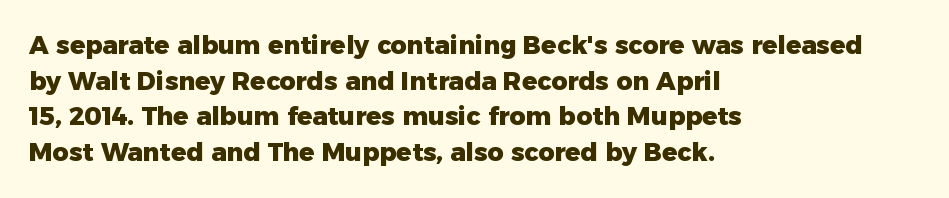
Q: Is the text bold? A: Yes.
Q: Is the text italic (slanted)? A: No, it is upright.
Q: Is the text underlined? A: No.
Q: How is the paragraph aligned? A: Left-aligned.
Q: Is the spacing between letters normal or unusually wide? A: Normal.
Q: Is the spacing between lines tight, normal or loose? A: Normal.
